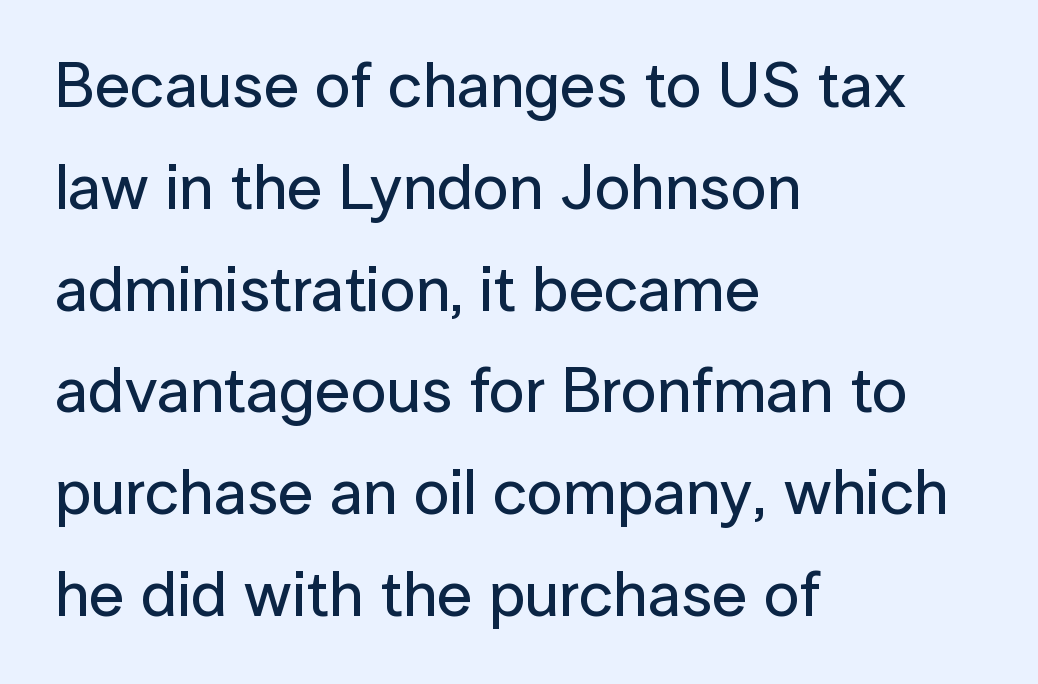
Q: Is the text italic (slanted)? A: No, it is upright.
Q: Is the typeface a serif or a sans-serif typeface? A: Sans-serif.
Q: Is the text underlined? A: No.
Q: How is the paragraph aligned? A: Left-aligned.
Q: Is the spacing between letters normal or unusually wide? A: Normal.
Q: Is the spacing between lines tight, normal or loose? A: Normal.
Q: Width (condensed, normal, or wide)? A: Normal.
Q: Stroke contrast? A: Low.
Q: x-height? A: Medium.
Q: Monospaced? A: No.
